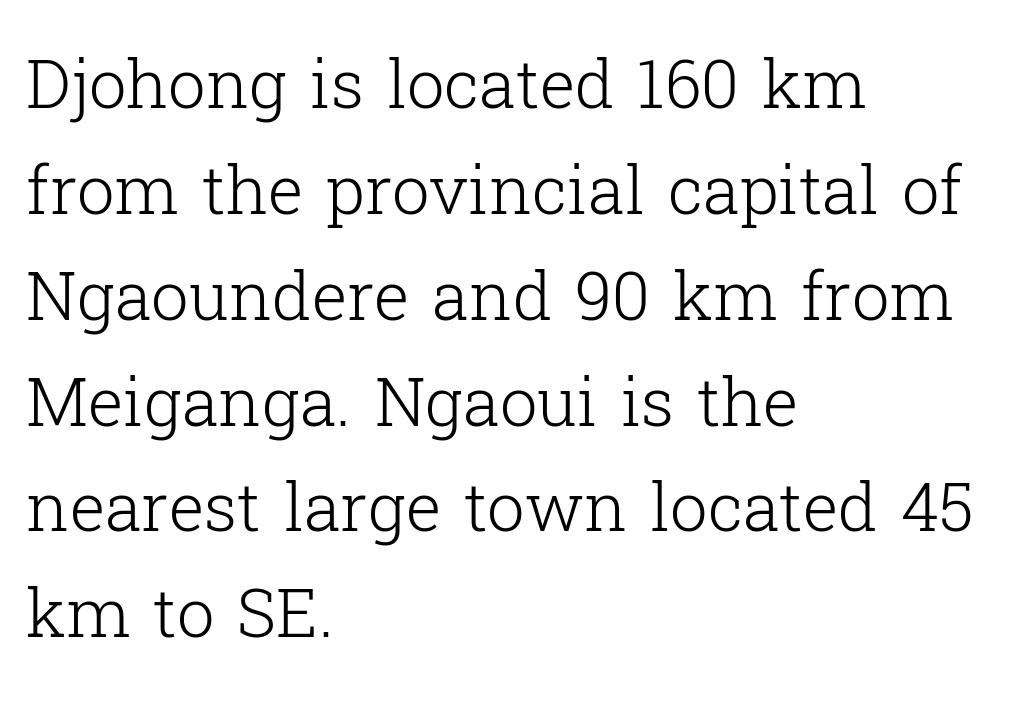
A typesetter would mark this as roman, not italic. Unlike a clean sans, this face finishes its strokes with serifs. Stroke mass is kept to a normal reading level or below. Leading matches the norm, producing a regular column.
